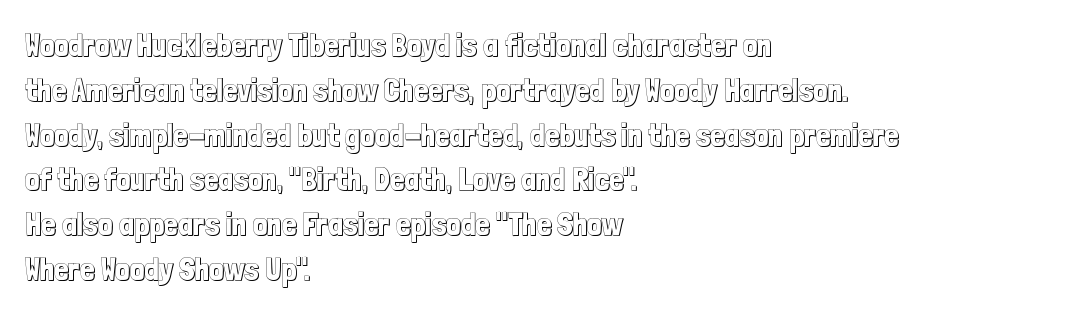
The image shows 32 px condensed type, upright; set left-aligned, normal line spacing (1.4x), normal letter spacing, not underlined; a medium x-height.
